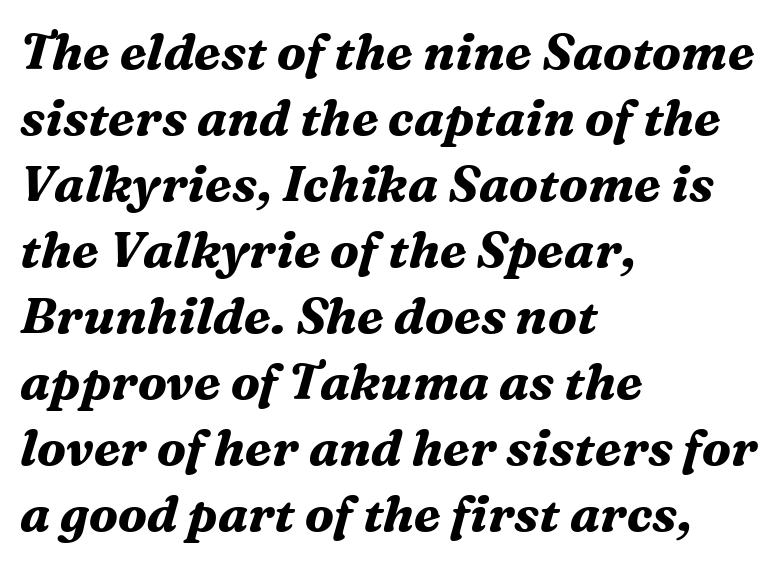
The image shows 50 px bold serif type, italic (leaning right); set left-aligned, normal line spacing (1.32x), normal letter spacing, not underlined; medium stroke contrast and a medium x-height.
